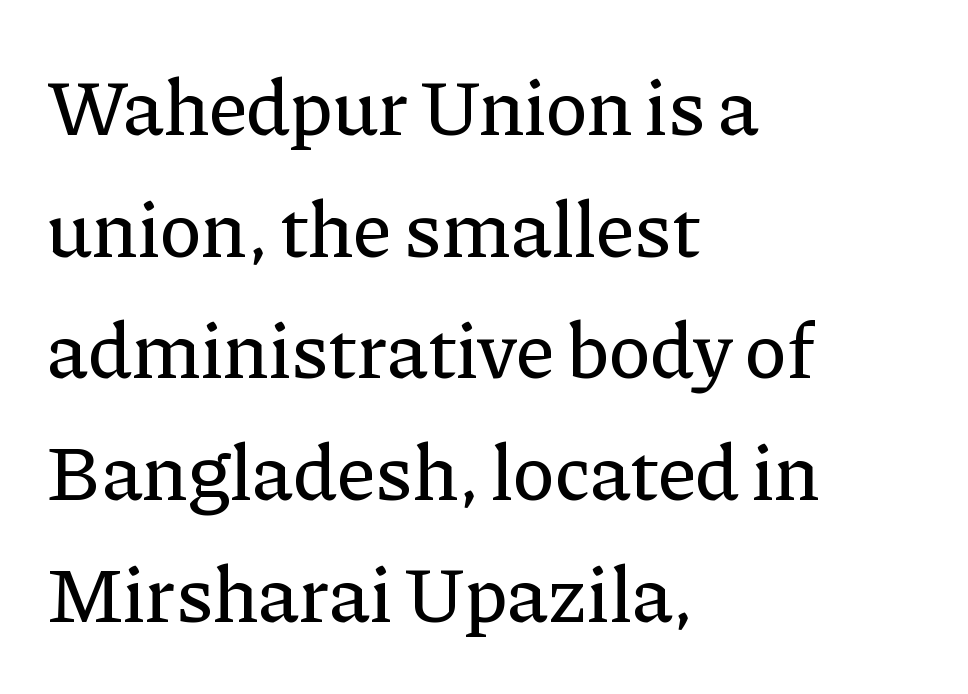
Q: Is the text italic (slanted)? A: No, it is upright.
Q: Is the typeface a serif or a sans-serif typeface? A: Serif.
Q: Is the text underlined? A: No.
Q: How is the paragraph aligned? A: Left-aligned.
Q: Is the spacing between letters normal or unusually wide? A: Normal.
Q: Is the spacing between lines tight, normal or loose? A: Normal.
Q: Width (condensed, normal, or wide)? A: Normal.
Q: Stroke contrast? A: Low.
Q: x-height? A: Medium.
Q: Monospaced? A: No.
